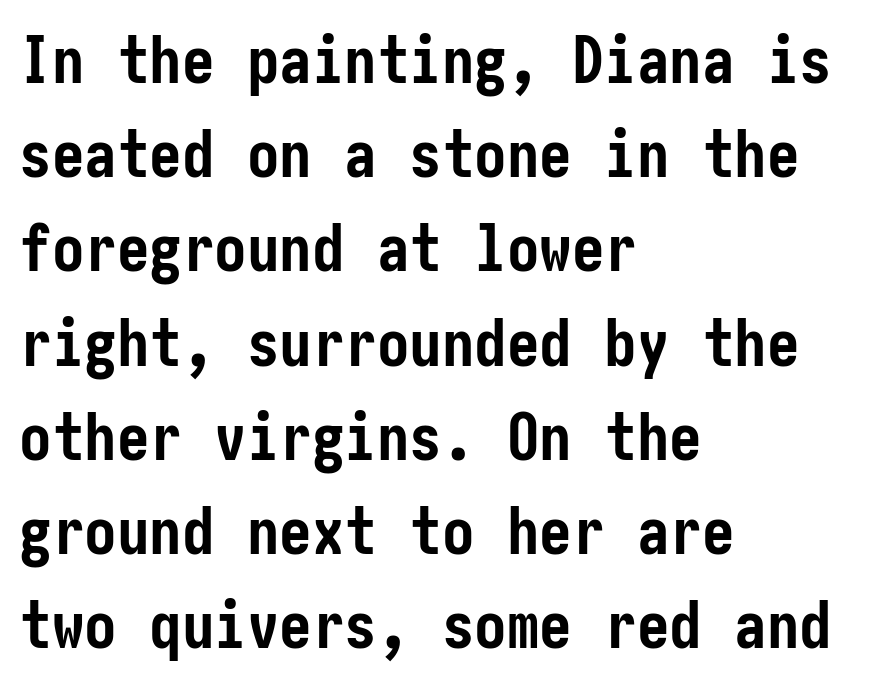
Q: Is the text bold? A: Yes.
Q: Is the text italic (slanted)? A: No, it is upright.
Q: Is the typeface a serif or a sans-serif typeface? A: Sans-serif.
Q: Is the text underlined? A: No.
Q: How is the paragraph aligned? A: Left-aligned.
Q: Is the spacing between letters normal or unusually wide? A: Normal.
Q: Is the spacing between lines tight, normal or loose? A: Normal.
Q: Width (condensed, normal, or wide)? A: Condensed.
Q: Stroke contrast? A: Low.
Q: x-height? A: Medium.
